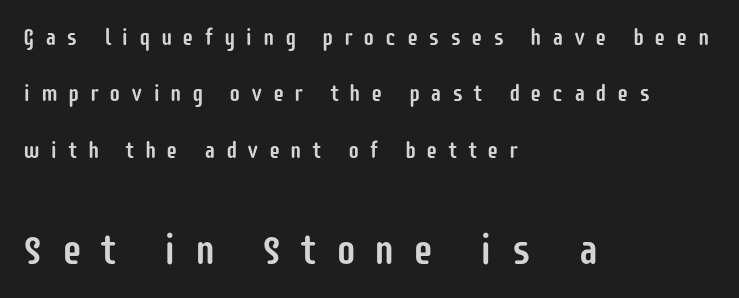
{"serif": "no", "italic": "no", "width": "condensed", "stroke_contrast": "low", "x_height": "large", "monospaced": "no", "underline": "no", "align": "left", "line_spacing": "loose", "line_spacing_ratio": 2.45, "letter_spacing": "wide", "letter_spacing_em": 0.44, "larger_block": "second", "size_ratio": 1.78, "glyph_px": 41}
